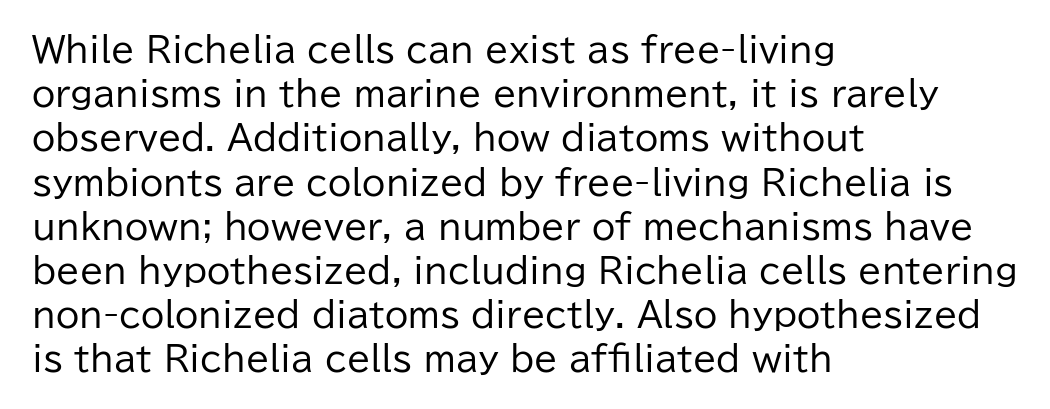
{"serif": "no", "italic": "no", "bold": "no", "weight": "regular", "width": "normal", "stroke_contrast": "low", "x_height": "medium", "monospaced": "no", "underline": "no", "align": "left", "line_spacing": "normal", "line_spacing_ratio": 1.3, "letter_spacing": "normal", "letter_spacing_em": 0.0, "glyph_px": 34}
